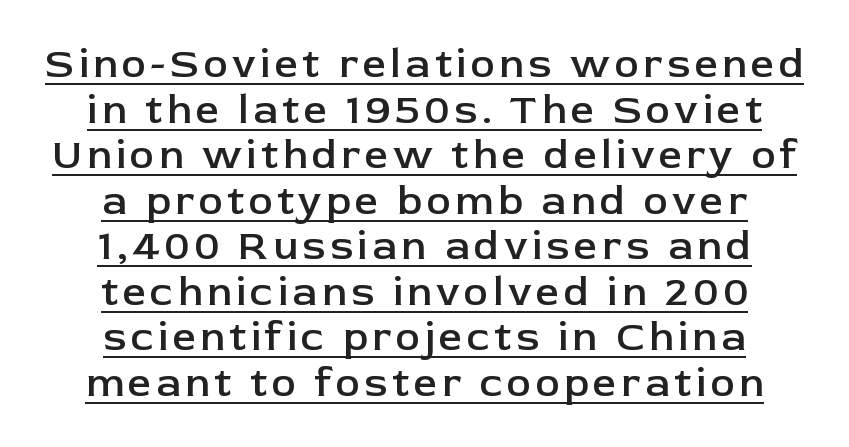
{"serif": "no", "italic": "no", "bold": "semi", "weight": "semibold", "width": "normal", "stroke_contrast": "low", "x_height": "medium", "monospaced": "no", "underline": "yes", "align": "center", "line_spacing": "tight", "line_spacing_ratio": 1.11, "glyph_px": 41}
